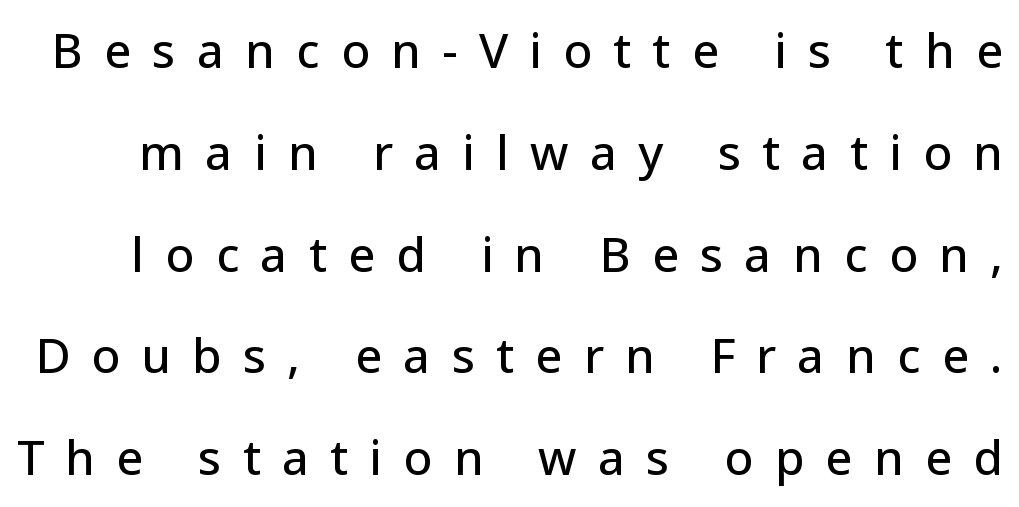
Each word looks stretched out because of the extra space between its letters. Character widths vary here, with narrow letters taking less room than wide ones. A bare baseline throughout the passage. Quick note: not italic, upright.
